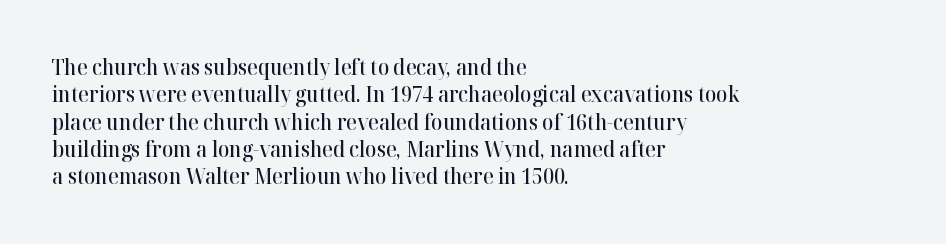
Q: Is the text bold? A: Semi-bold.
Q: Is the text italic (slanted)? A: No, it is upright.
Q: Is the text underlined? A: No.
Q: How is the paragraph aligned? A: Left-aligned.
Q: Is the spacing between letters normal or unusually wide? A: Normal.
Q: Is the spacing between lines tight, normal or loose? A: Normal.
